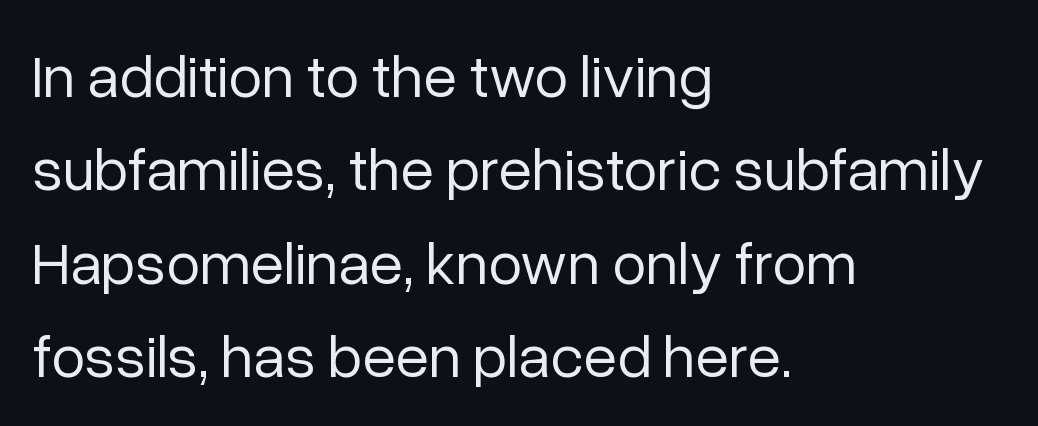
{"serif": "no", "italic": "no", "bold": "no", "weight": "regular", "width": "normal", "stroke_contrast": "low", "x_height": "medium", "monospaced": "no", "underline": "no", "align": "left", "line_spacing": "normal", "line_spacing_ratio": 1.53, "letter_spacing": "normal", "letter_spacing_em": 0.0, "glyph_px": 61}
